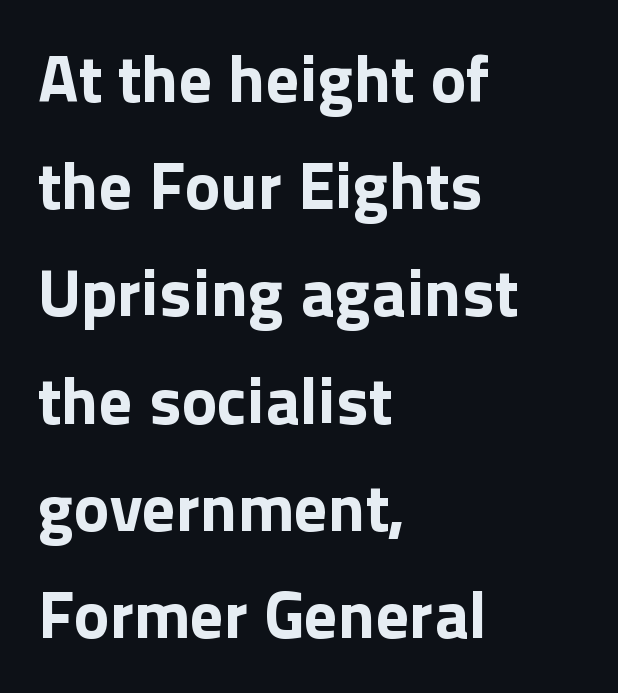
A classic flush-left, rag-right setting is used for this passage. Nope, no serifs anywhere on these letters. The passage shown is emphatically bold. The area under the type is left untouched. This sample uses an upright cut, with every glyph sitting square on the baseline.
